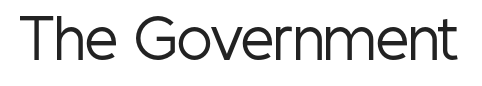
The image shows 53 px regular-weight, condensed sans-serif type, upright; set normal letter spacing, not underlined; low stroke contrast and a medium x-height.
